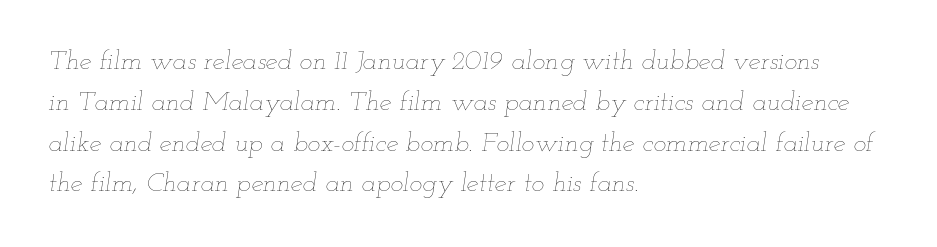
The image shows 27 px text type, italic (leaning right); set left-aligned, normal line spacing (1.51x), normal letter spacing, not underlined.
